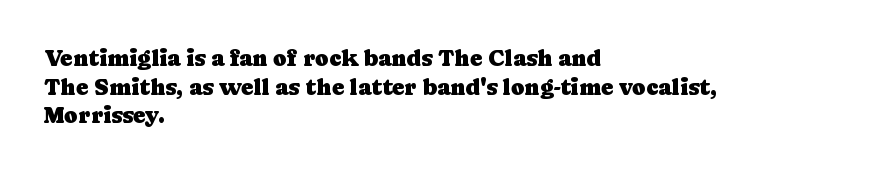
The image shows 23 px text type, upright; set left-aligned, normal line spacing (1.25x), normal letter spacing, not underlined.
